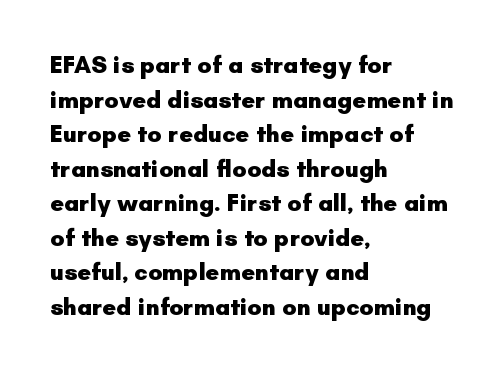
The image shows 24 px bold type, upright; set left-aligned, normal line spacing (1.44x), normal letter spacing, not underlined.
